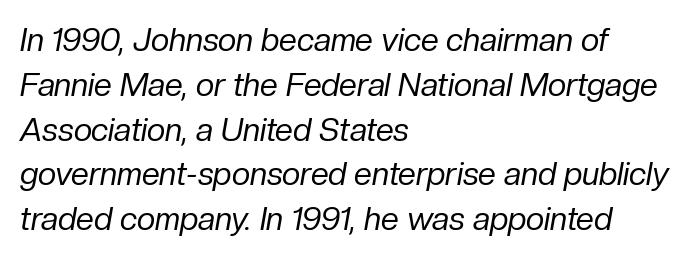
Q: Is the text bold? A: No.
Q: Is the text italic (slanted)? A: Yes, it leans right by about 10 degrees.
Q: Is the text underlined? A: No.
Q: How is the paragraph aligned? A: Left-aligned.
Q: Is the spacing between letters normal or unusually wide? A: Normal.
Q: Is the spacing between lines tight, normal or loose? A: Normal.
Q: Width (condensed, normal, or wide)? A: Normal.
Q: Stroke contrast? A: Low.
Q: x-height? A: Medium.
Q: Monospaced? A: No.
